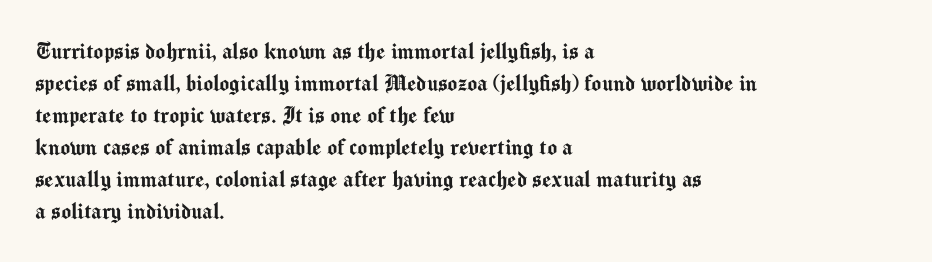
{"italic": "no", "underline": "no", "align": "left", "line_spacing_ratio": 1.23, "letter_spacing": "normal", "letter_spacing_em": 0.0, "glyph_px": 26}
